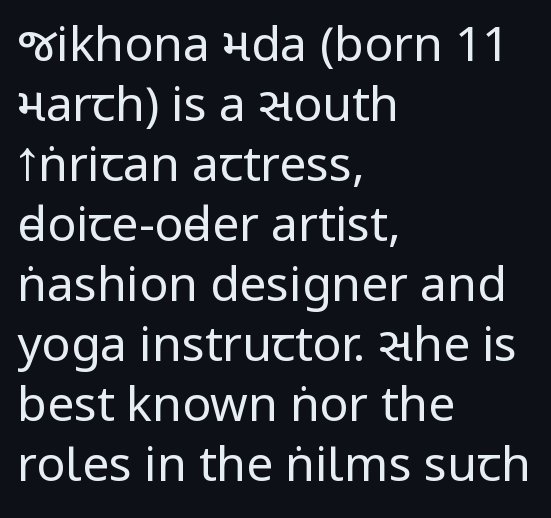
The image shows 48 px regular-weight, condensed sans-serif type, upright; set left-aligned, normal line spacing (1.25x), normal letter spacing, not underlined; low stroke contrast.
